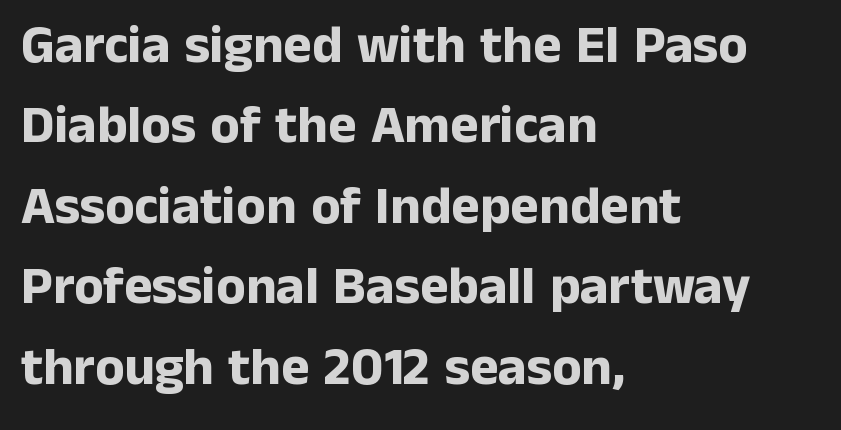
When letters stand straight like this, we call the style roman or upright. Classification — sans serif. The leading is moderate, giving the passage an even texture. Weight: bold.
